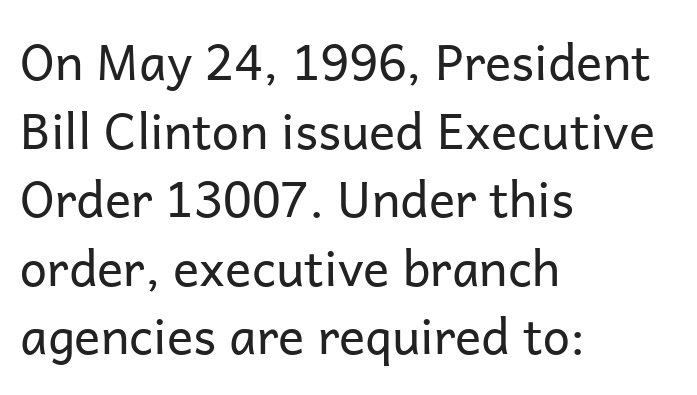
Q: Is the text bold? A: No.
Q: Is the text italic (slanted)? A: No, it is upright.
Q: Is the typeface a serif or a sans-serif typeface? A: Sans-serif.
Q: Is the text underlined? A: No.
Q: How is the paragraph aligned? A: Left-aligned.
Q: Is the spacing between letters normal or unusually wide? A: Normal.
Q: Is the spacing between lines tight, normal or loose? A: Normal.
Q: Width (condensed, normal, or wide)? A: Normal.
Q: Stroke contrast? A: Low.
Q: x-height? A: Medium.
Q: Monospaced? A: No.
